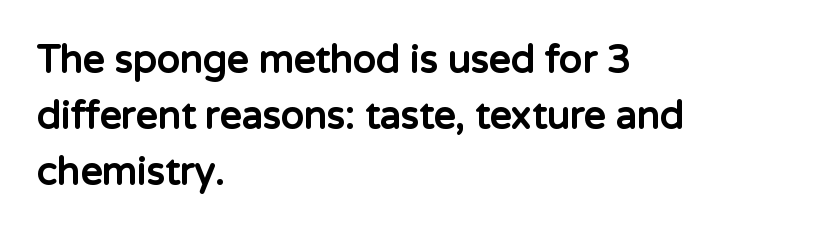
The image shows 38 px bold sans-serif type, upright; set left-aligned, normal line spacing (1.48x), normal letter spacing, not underlined; low stroke contrast and a medium x-height.
